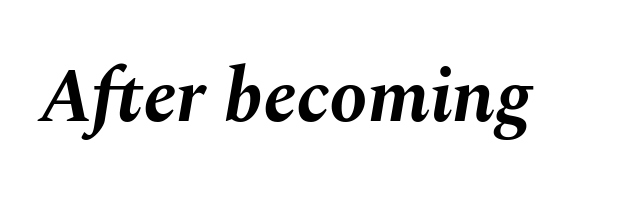
Each glyph is drawn with heavy, bold strokes. Nobody touched the tracking dial on this one. Only glyphs here, with clear space below each row. The lettering tilts uniformly, giving the passage an italic look. The passage shown is typed in a proportional face where columns would drift.
